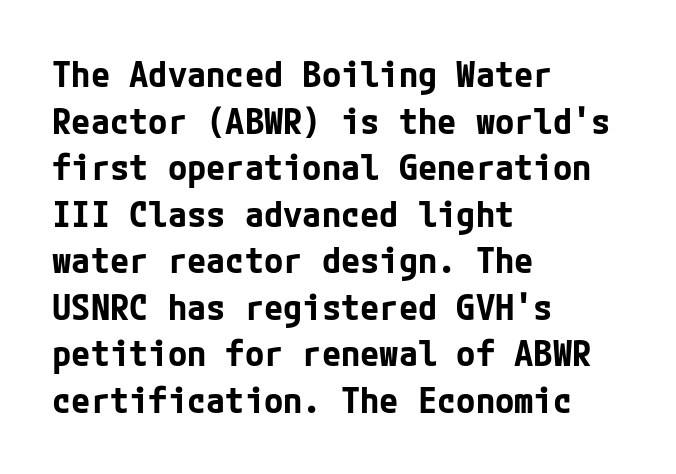
The image shows 35 px bold sans-serif type, upright; set left-aligned, normal line spacing (1.33x), normal letter spacing, not underlined; low stroke contrast and a medium x-height.
